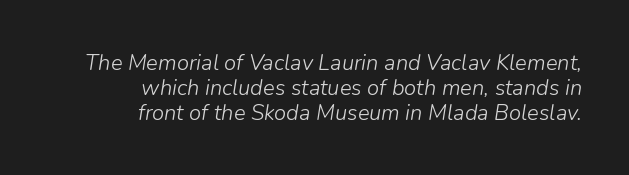
This rendering leaves character spacing at its baseline value. The foot of each line stays bare and open. The rendering applies a slant to the glyphs. Visually the block forms a straight wall on the right and a jagged coastline on the left.
